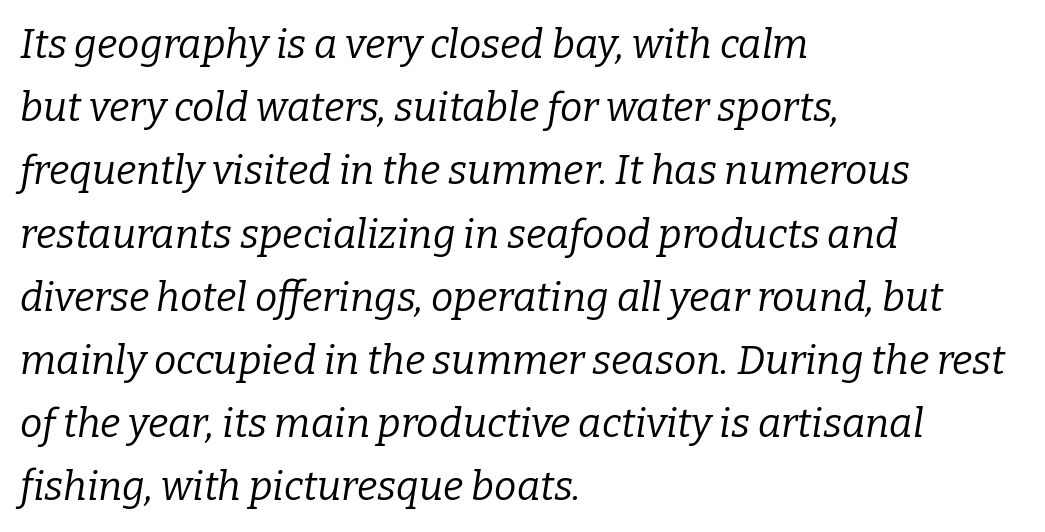
The letters are slanted; this is an italic face. The letterforms sit shoulder to shoulder at normal distance. Caption: multi-line text, flush left, ragged right. Note: serifs present on the glyphs. The font is comparable to plain body text, perhaps lighter. The passage shown is not underscored anywhere.
